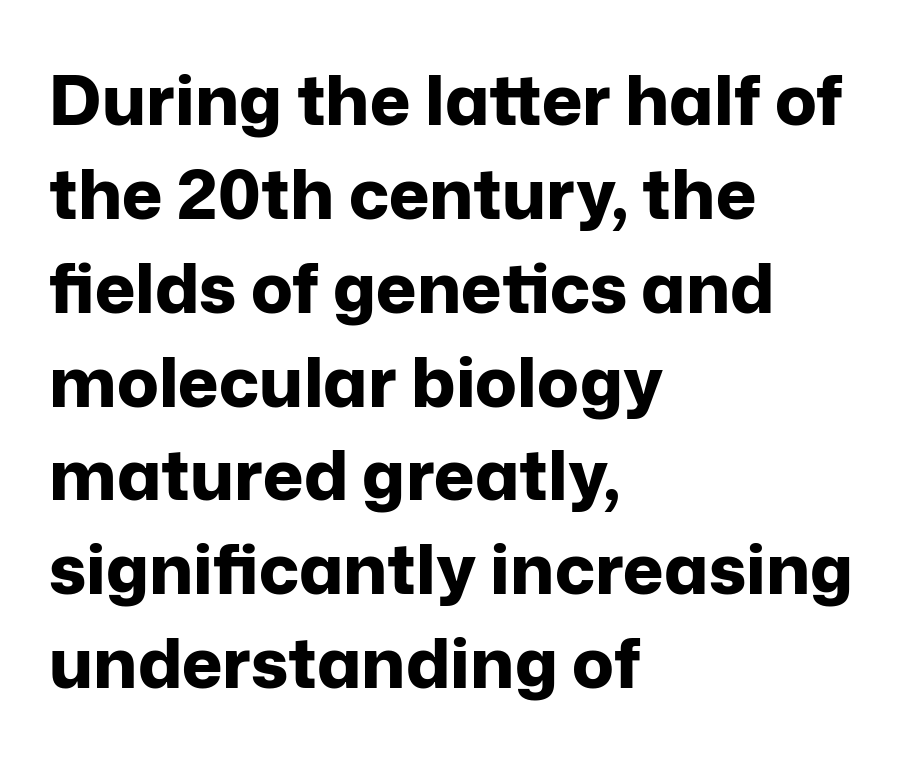
Q: Is the text bold? A: Yes.
Q: Is the text italic (slanted)? A: No, it is upright.
Q: Is the typeface a serif or a sans-serif typeface? A: Sans-serif.
Q: Is the text underlined? A: No.
Q: How is the paragraph aligned? A: Left-aligned.
Q: Is the spacing between letters normal or unusually wide? A: Normal.
Q: Is the spacing between lines tight, normal or loose? A: Normal.
Q: Width (condensed, normal, or wide)? A: Normal.
Q: Stroke contrast? A: Low.
Q: x-height? A: Medium.
Q: Monospaced? A: No.
